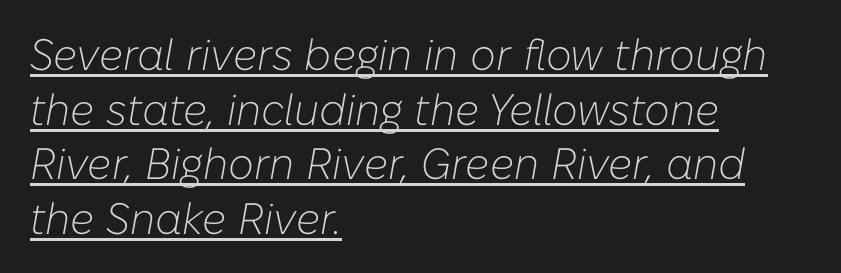
Q: Is the text bold? A: No.
Q: Is the text italic (slanted)? A: Yes, it leans right by about 10 degrees.
Q: Is the text underlined? A: Yes.
Q: How is the paragraph aligned? A: Left-aligned.
Q: Is the spacing between letters normal or unusually wide? A: Normal.
Q: Width (condensed, normal, or wide)? A: Normal.
Q: Stroke contrast? A: Low.
Q: x-height? A: Medium.
Q: Monospaced? A: No.
